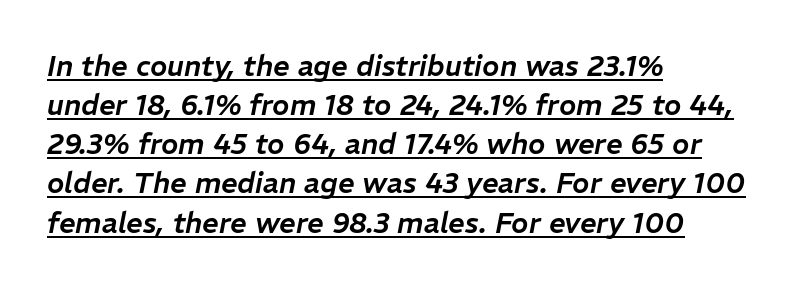
The image shows 29 px text type, italic (leaning right); set left-aligned, normal line spacing (1.35x), normal letter spacing, underlined; low stroke contrast and a medium x-height.
